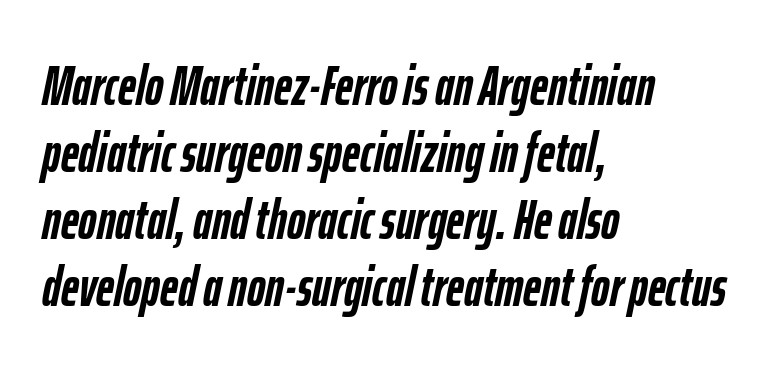
{"italic": "yes", "lean": "right", "slant_degrees": 12, "bold": "yes", "weight": "semibold", "width": "condensed", "stroke_contrast": "low", "x_height": "medium", "monospaced": "no", "underline": "no", "align": "left", "line_spacing_ratio": 1.22, "letter_spacing": "normal", "letter_spacing_em": 0.0, "glyph_px": 55}
